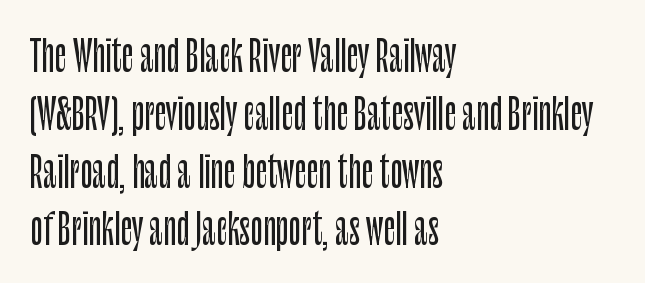
Q: Is the text italic (slanted)? A: No, it is upright.
Q: Is the typeface a serif or a sans-serif typeface? A: Sans-serif.
Q: Is the text underlined? A: No.
Q: How is the paragraph aligned? A: Left-aligned.
Q: Is the spacing between letters normal or unusually wide? A: Normal.
Q: Is the spacing between lines tight, normal or loose? A: Normal.
Q: Width (condensed, normal, or wide)? A: Condensed.
Q: Stroke contrast? A: Low.
Q: x-height? A: Large.
Q: Monospaced? A: No.
